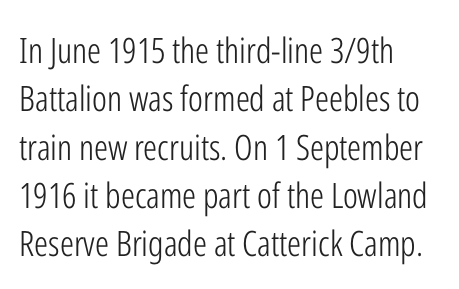
Visually the block forms a straight wall on the left and a jagged coastline on the right. These lines are composed in type without serifs. You could not count columns in this text — the font is proportionally spaced. The weight would be labelled regular, book, light, or lighter still.
